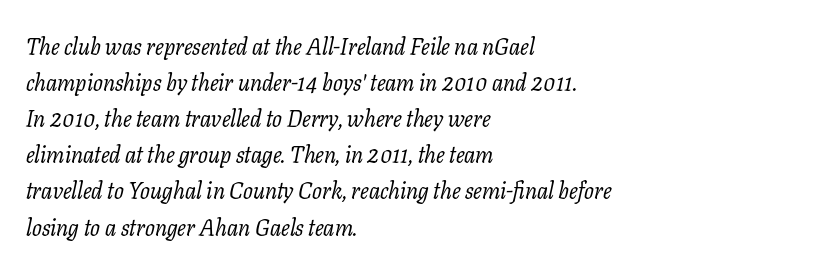
Q: Is the text bold? A: No.
Q: Is the text italic (slanted)? A: Yes, it leans right by about 11 degrees.
Q: Is the text underlined? A: No.
Q: How is the paragraph aligned? A: Left-aligned.
Q: Is the spacing between letters normal or unusually wide? A: Normal.
Q: Is the spacing between lines tight, normal or loose? A: Normal.
